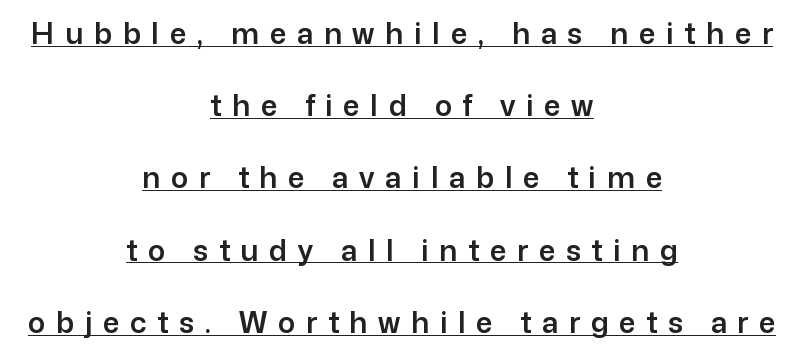
{"serif": "no", "italic": "no", "width": "normal", "stroke_contrast": "low", "x_height": "medium", "monospaced": "no", "underline": "yes", "align": "center", "line_spacing": "loose", "line_spacing_ratio": 2.49, "letter_spacing": "wide", "letter_spacing_em": 0.37, "glyph_px": 29}
